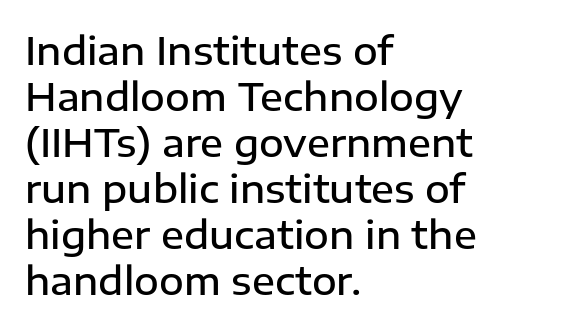
Typographic density is moderately raised because the face is semibold. You could not count columns in this text — the font is proportionally spaced. Clear beneath every line of the passage. The letters stand upright; this is a roman face. To sum up the face: it is a sans, with no serifs. A student would call this left alignment; a typographer would say flush left, rag right.
